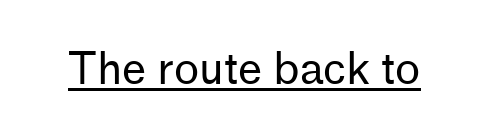
{"serif": "no", "italic": "no", "bold": "no", "weight": "regular", "width": "normal", "stroke_contrast": "low", "x_height": "medium", "monospaced": "no", "underline": "yes", "letter_spacing": "normal", "letter_spacing_em": 0.0, "glyph_px": 43}
